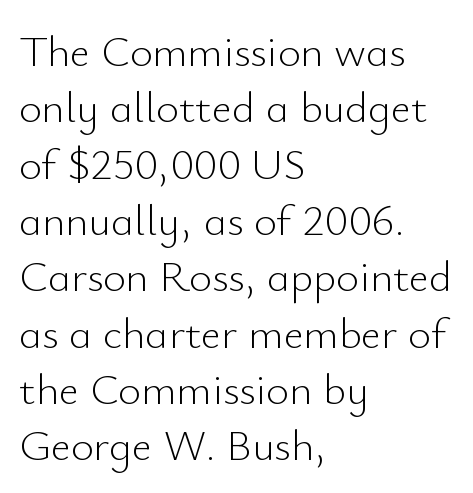
The image shows 44 px light sans-serif type, upright; set left-aligned, normal line spacing (1.28x), normal letter spacing, not underlined; low stroke contrast and a small x-height.
